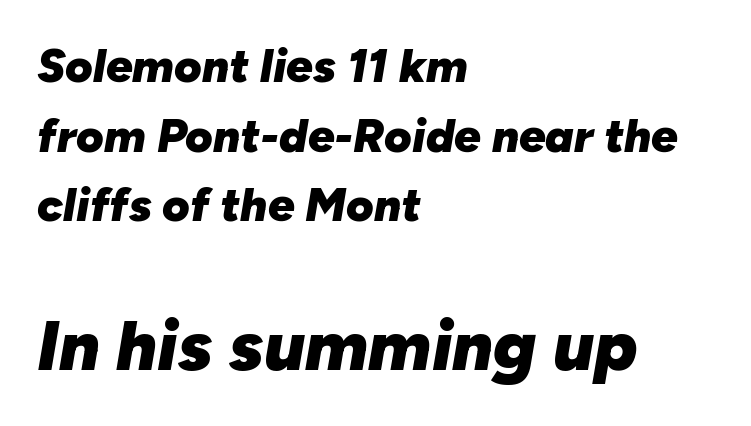
{"italic": "yes", "lean": "right", "slant_degrees": 10, "bold": "yes", "weight": "heavy", "width": "normal", "stroke_contrast": "low", "x_height": "medium", "monospaced": "no", "underline": "no", "align": "left", "line_spacing": "normal", "line_spacing_ratio": 1.48, "letter_spacing": "normal", "letter_spacing_em": 0.0, "larger_block": "second", "size_ratio": 1.51, "glyph_px": 71}
